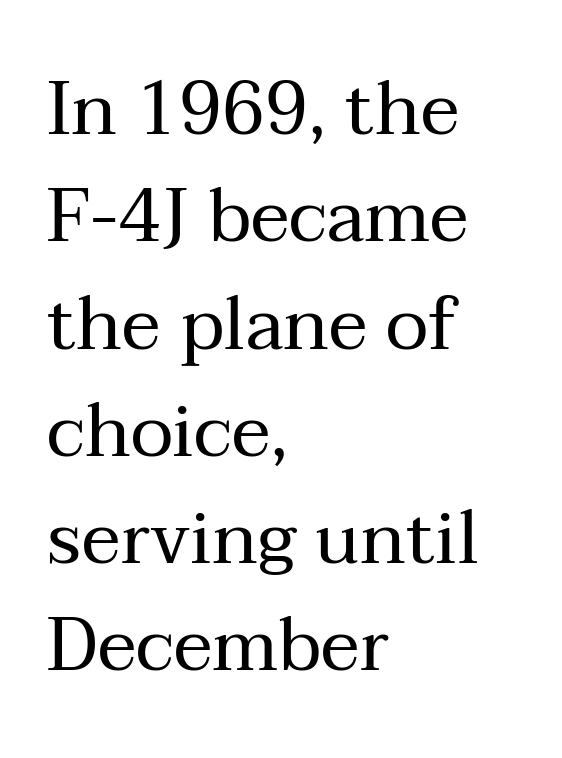
The weight would be labelled regular, book, light, or lighter still. A typesetter would mark this as roman, not italic. Horizontal alignment here is leftward, the default for most running prose. Is the letter spacing exaggerated? No — it looks like the ordinary default.
